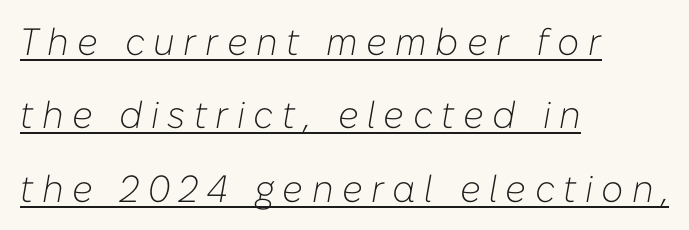
Q: Is the text bold? A: No.
Q: Is the text italic (slanted)? A: Yes, it leans right by about 10 degrees.
Q: Is the text underlined? A: Yes.
Q: How is the paragraph aligned? A: Left-aligned.
Q: Is the spacing between letters normal or unusually wide? A: Unusually wide.
Q: Is the spacing between lines tight, normal or loose? A: Loose.
Q: Width (condensed, normal, or wide)? A: Normal.
Q: Stroke contrast? A: Low.
Q: x-height? A: Medium.
Q: Monospaced? A: No.
